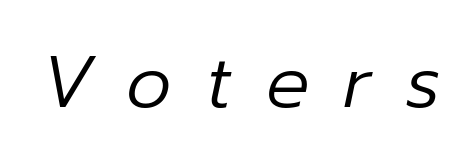
{"italic": "yes", "lean": "right", "slant_degrees": 12, "bold": "no", "weight": "regular", "width": "normal", "stroke_contrast": "low", "x_height": "medium", "monospaced": "no", "underline": "no", "letter_spacing": "wide", "letter_spacing_em": 0.47, "glyph_px": 72}
